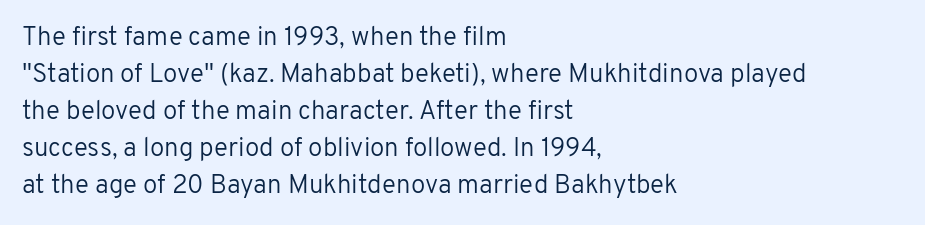
The image shows 26 px text type, upright; set left-aligned, normal line spacing (1.42x), normal letter spacing, not underlined.
